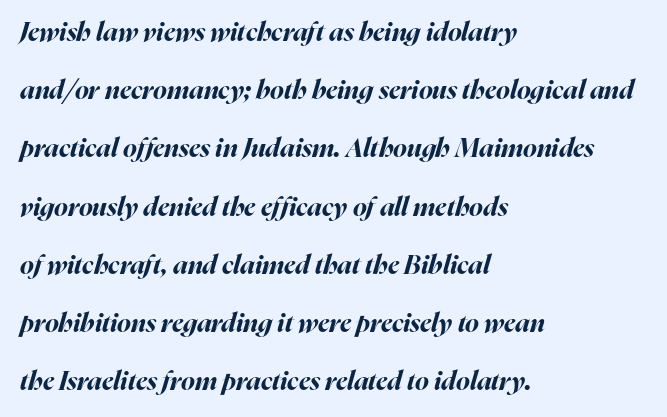
The image shows 26 px bold type, italic (leaning right); set left-aligned, loose line spacing (2.24x), normal letter spacing, not underlined.
